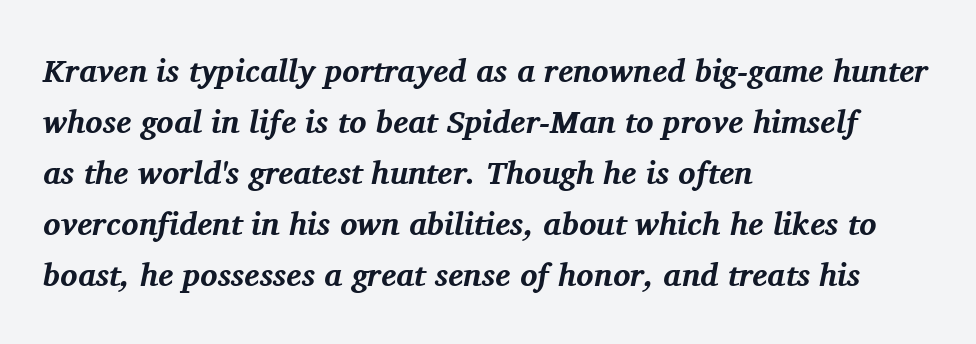
Q: Is the text bold? A: Yes.
Q: Is the text italic (slanted)? A: Yes, it leans right by about 11 degrees.
Q: Is the typeface a serif or a sans-serif typeface? A: Serif.
Q: Is the text underlined? A: No.
Q: How is the paragraph aligned? A: Left-aligned.
Q: Is the spacing between letters normal or unusually wide? A: Normal.
Q: Is the spacing between lines tight, normal or loose? A: Normal.
Q: Width (condensed, normal, or wide)? A: Normal.
Q: Stroke contrast? A: Medium.
Q: x-height? A: Medium.
Q: Monospaced? A: No.
